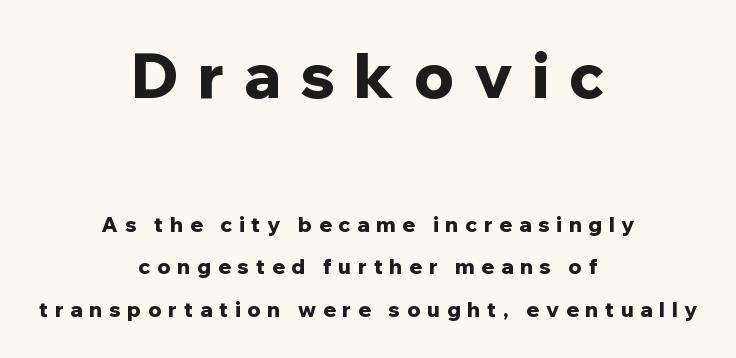
The rag falls on both sides of this text block equally. The more generous point size was reserved for the upper chunk. Rows of type keep a wide berth in the vertical direction. These lines are rendered in a variable-pitch font.
